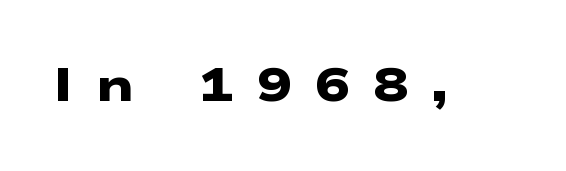
Note: no serifs on the glyphs. Words float on clear page, feet unadorned. A typesetter would call this proportional, since set widths differ per character. Weight: bold.
